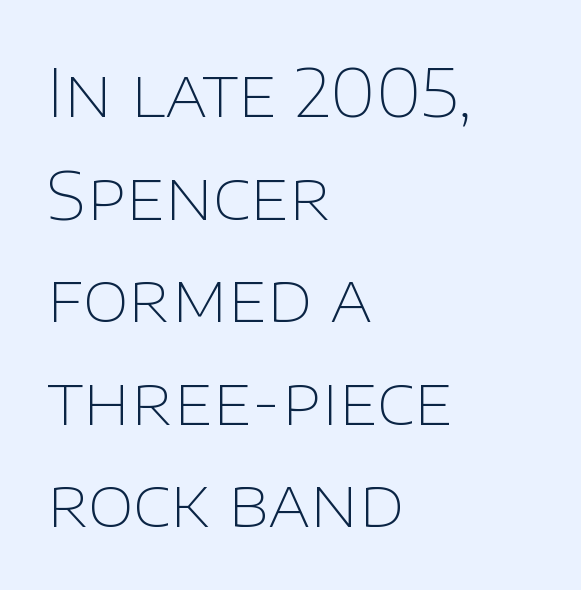
Q: Is the text bold? A: No.
Q: Is the text italic (slanted)? A: No, it is upright.
Q: Is the typeface a serif or a sans-serif typeface? A: Sans-serif.
Q: Is the text underlined? A: No.
Q: How is the paragraph aligned? A: Left-aligned.
Q: Is the spacing between letters normal or unusually wide? A: Normal.
Q: Is the spacing between lines tight, normal or loose? A: Normal.
Q: Width (condensed, normal, or wide)? A: Normal.
Q: Stroke contrast? A: Low.
Q: x-height? A: Large.
Q: Monospaced? A: No.
